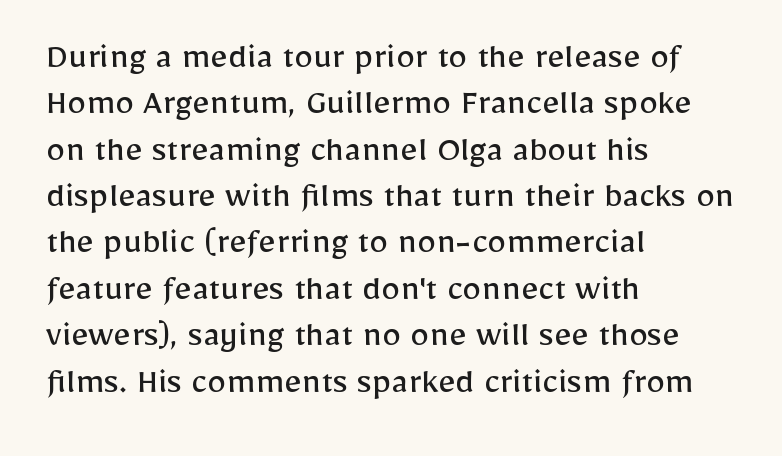
{"serif": "no", "italic": "no", "bold": "no", "weight": "regular", "width": "normal", "stroke_contrast": "low", "x_height": "medium", "monospaced": "no", "underline": "no", "align": "left", "line_spacing_ratio": 1.22, "letter_spacing": "normal", "letter_spacing_em": 0.0, "glyph_px": 38}
